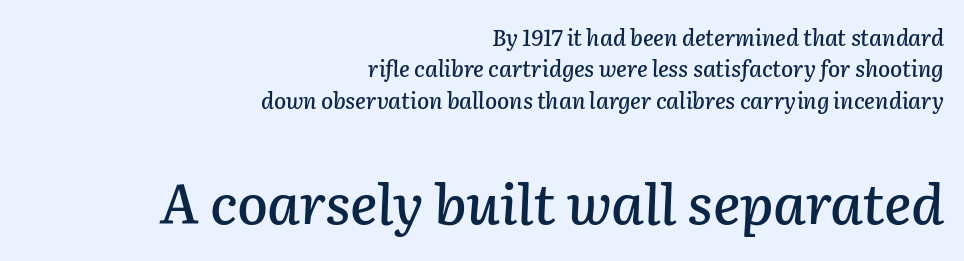
{"italic": "yes", "lean": "right", "slant_degrees": 2, "width": "normal", "stroke_contrast": "low", "x_height": "medium", "monospaced": "no", "underline": "no", "align": "right", "line_spacing": "normal", "line_spacing_ratio": 1.43, "letter_spacing": "normal", "letter_spacing_em": 0.0, "larger_block": "second", "size_ratio": 2.55, "glyph_px": 56}
